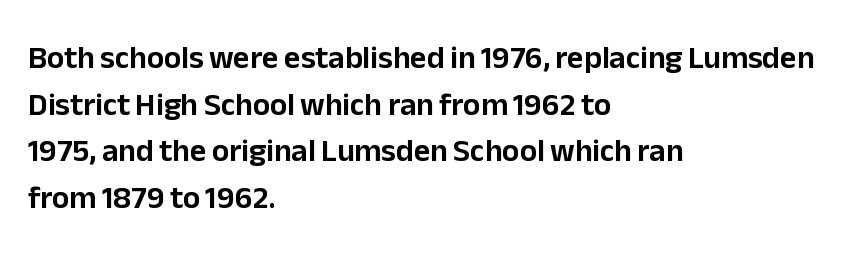
Whoever set this chose a conventional vertical rhythm. The rendering anchors every line to the left-hand side. A typesetter would label this face a sans. A typesetter would call this proportional, since set widths differ per character. You can tell it's not italic because the verticals are truly vertical. Plain, unruled lines of type.
